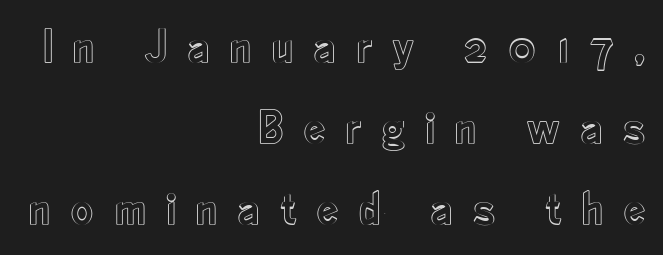
The image shows 48 px condensed type, upright; set right-aligned, normal line spacing (1.69x), unusually wide letter spacing (+0.42 em), not underlined; a small x-height.
